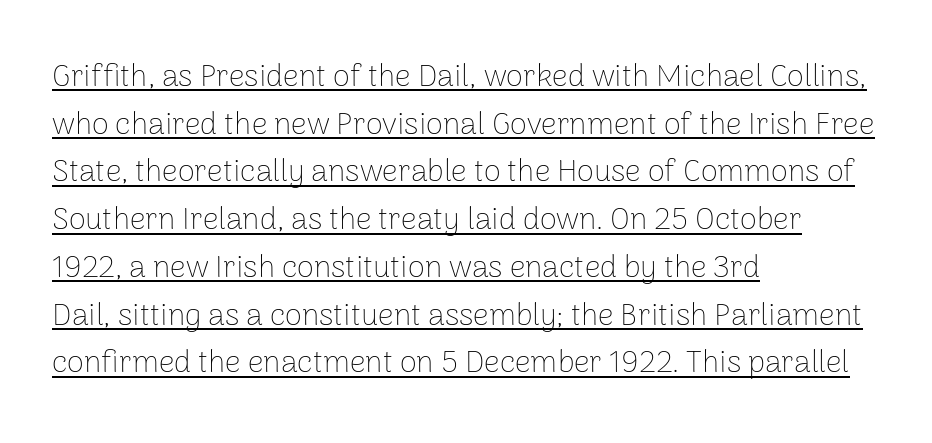
Q: Is the text bold? A: No.
Q: Is the text italic (slanted)? A: No, it is upright.
Q: Is the typeface a serif or a sans-serif typeface? A: Sans-serif.
Q: Is the text underlined? A: Yes.
Q: How is the paragraph aligned? A: Left-aligned.
Q: Is the spacing between letters normal or unusually wide? A: Normal.
Q: Is the spacing between lines tight, normal or loose? A: Normal.
Q: Width (condensed, normal, or wide)? A: Normal.
Q: Stroke contrast? A: Low.
Q: x-height? A: Medium.
Q: Monospaced? A: No.
